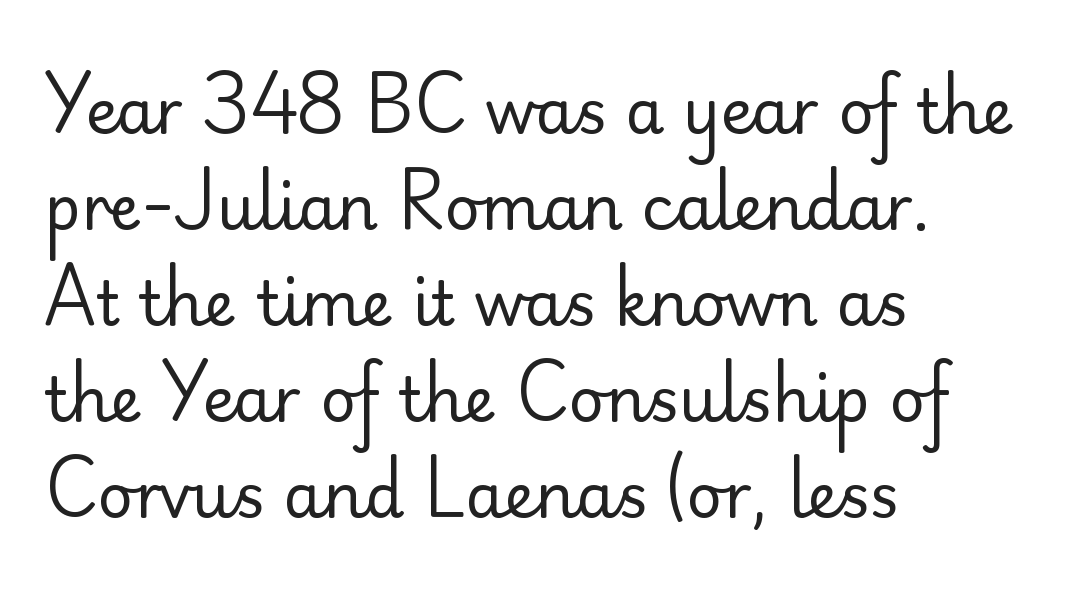
{"serif": "no", "italic": "no", "bold": "no", "weight": "regular", "width": "normal", "stroke_contrast": "low", "x_height": "small", "monospaced": "no", "underline": "no", "align": "left", "line_spacing": "normal", "line_spacing_ratio": 1.55, "letter_spacing": "normal", "letter_spacing_em": 0.0, "glyph_px": 62}
